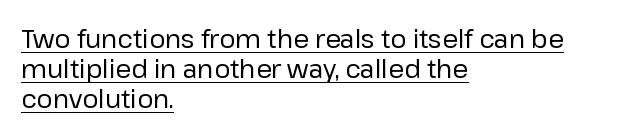
The image shows 25 px text type, upright; set left-aligned, line spacing 1.2x, normal letter spacing, underlined.
